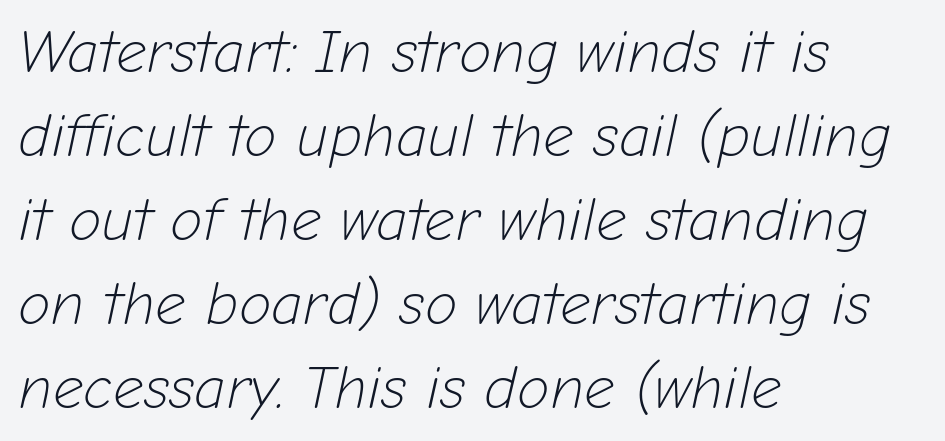
No heavy texture on the line: the type isn't bold. Caption: standard tracking, unaltered. The passage shown is not underscored anywhere. Honestly, the row spacing looks completely unremarkable. Left-aligned paragraph, ragged on the right.
